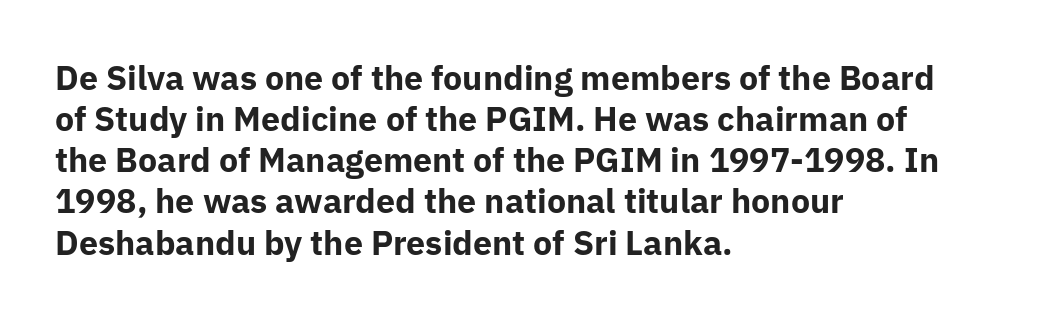
The lines in this sample share a left origin and differ only in where they stop. Stroke thickness is high; the sample reads as a true bold. The space beneath each line is pristine and unruled. A typesetter would call this proportional, since set widths differ per character. The type sits square on the baseline with zero lean.
